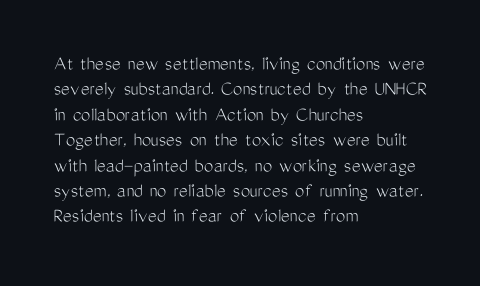
A bare baseline throughout the passage. Line beginnings align vertically; line endings do not. This sample uses plain, unmodified letter spacing. Posture: straight, roman, zero tilt. Is this a heavy cut? Hardly; it is regular or lighter.
